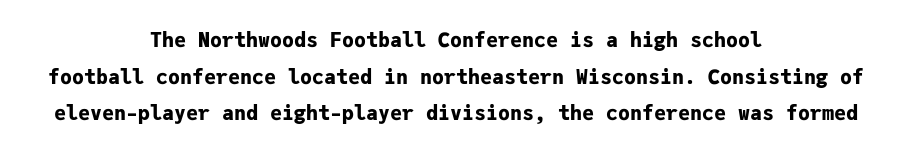
Q: Is the text bold? A: Yes.
Q: Is the text italic (slanted)? A: No, it is upright.
Q: Is the text underlined? A: No.
Q: How is the paragraph aligned? A: Centered.
Q: Is the spacing between letters normal or unusually wide? A: Normal.
